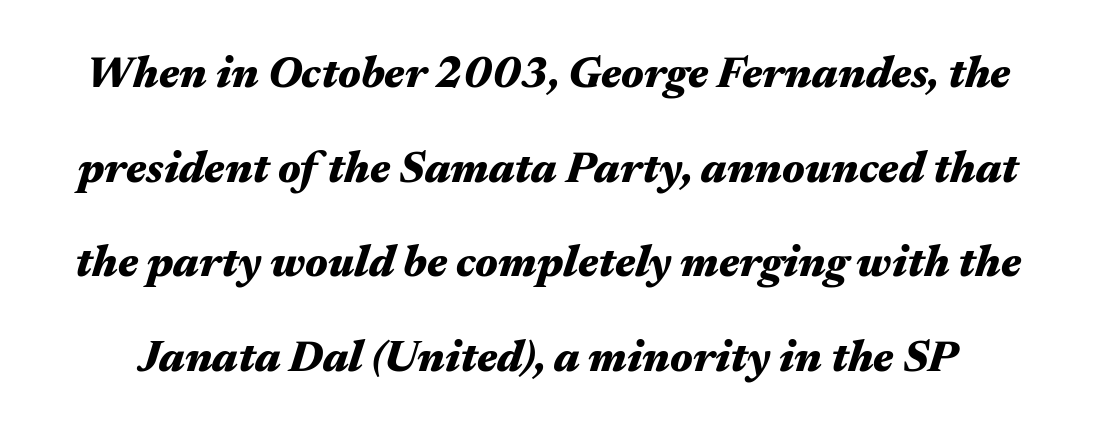
Q: Is the text bold? A: Yes.
Q: Is the text italic (slanted)? A: Yes, it leans right by about 17 degrees.
Q: Is the text underlined? A: No.
Q: Is the spacing between letters normal or unusually wide? A: Normal.
Q: Is the spacing between lines tight, normal or loose? A: Loose.
Q: Width (condensed, normal, or wide)? A: Wide.
Q: Stroke contrast? A: Medium.
Q: x-height? A: Medium.
Q: Monospaced? A: No.
